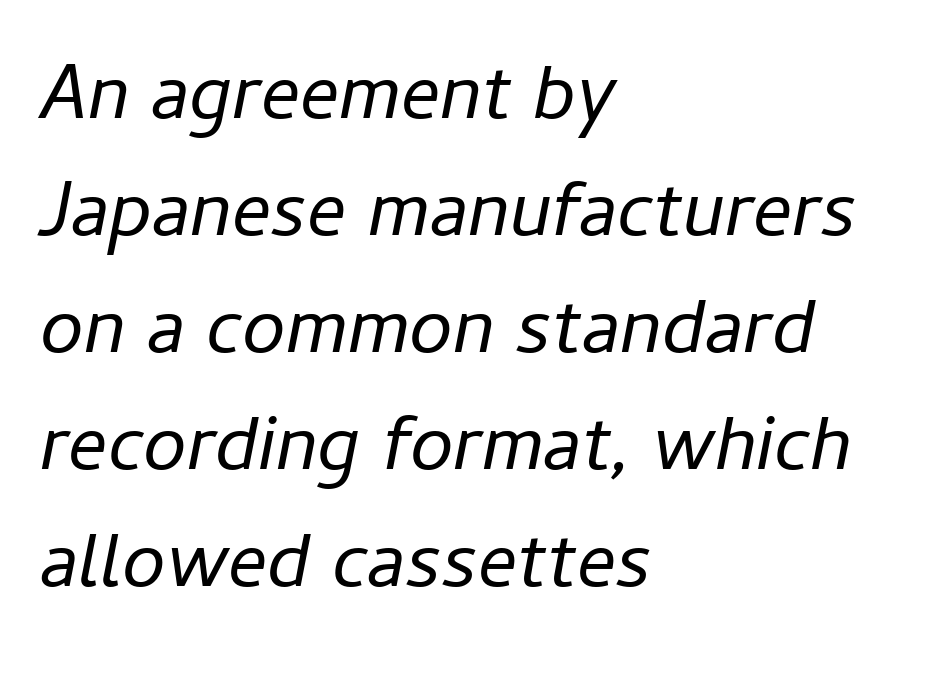
The image shows 78 px regular-weight type, italic (leaning right); set left-aligned, normal line spacing (1.5x), normal letter spacing, not underlined; low stroke contrast and a medium x-height.
